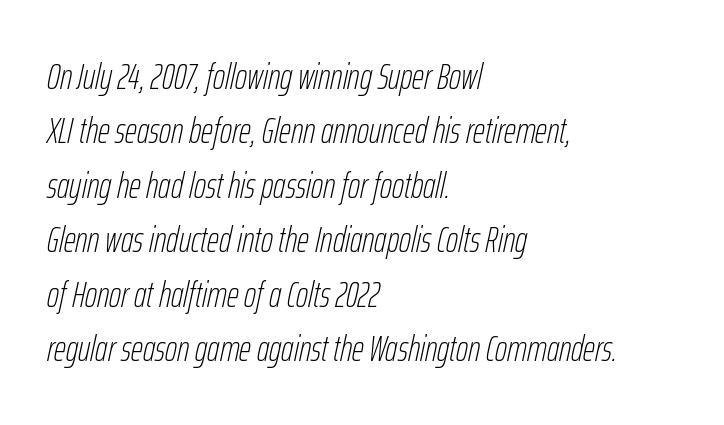
No extra tracking has been applied to these lines. Words float on clear page, feet unadorned. This sample uses an oblique cut, with every glyph tilted off the vertical. One glance says typical: line gaps are just what's usual.
